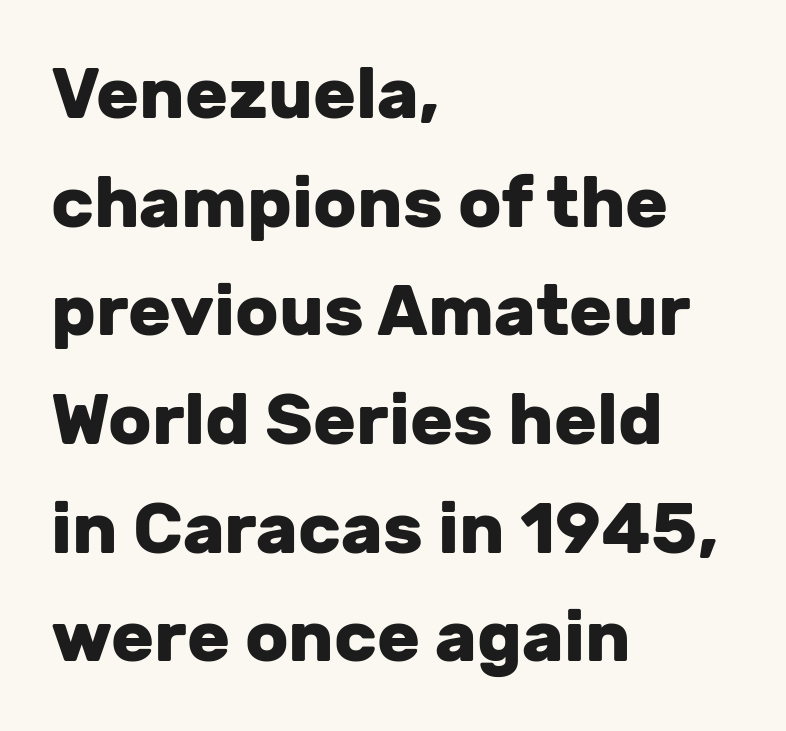
The image shows 71 px heavy sans-serif type, upright; set left-aligned, normal line spacing (1.53x), normal letter spacing, not underlined; low stroke contrast and a medium x-height.
